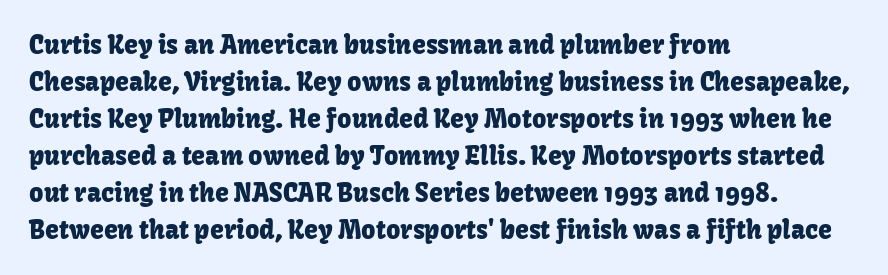
The image shows 25 px text type, upright; set left-aligned, normal line spacing (1.48x), normal letter spacing, not underlined.
